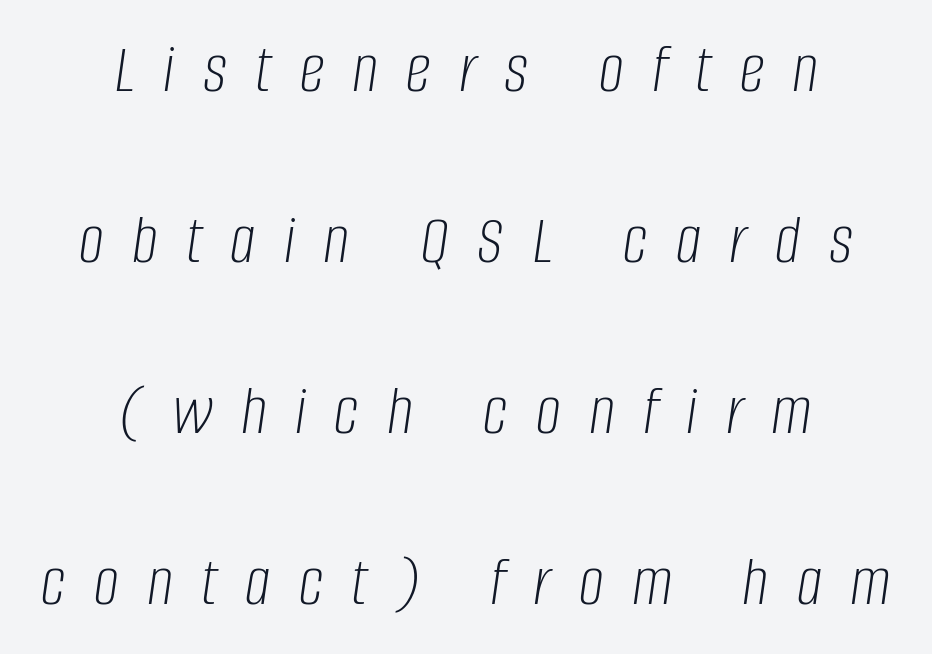
{"italic": "yes", "lean": "right", "slant_degrees": 8, "bold": "no", "weight": "light", "width": "condensed", "stroke_contrast": "low", "x_height": "large", "monospaced": "no", "underline": "no", "align": "center", "line_spacing": "loose", "line_spacing_ratio": 2.41, "letter_spacing": "wide", "letter_spacing_em": 0.4, "glyph_px": 71}
